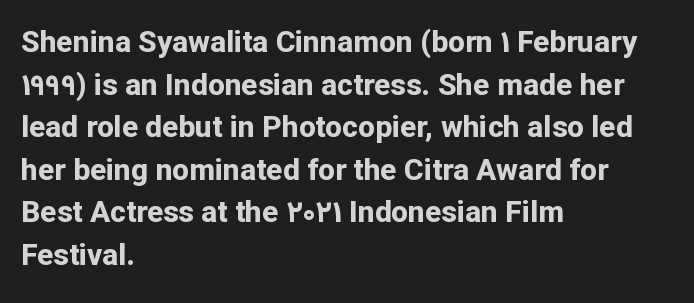
The image shows 30 px bold sans-serif type, upright; set left-aligned, normal line spacing (1.42x), normal letter spacing, not underlined; low stroke contrast and a medium x-height.
